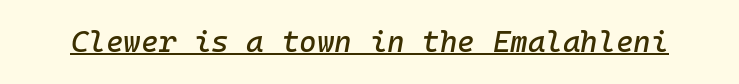
Every character sits at an angle, as italics do. The lettering is marked with a stroke running underneath it. Is this a fixed-width face? Yes — each glyph sits in an identical cell. Honestly, the letter spacing is just normal — you wouldn't notice it.
